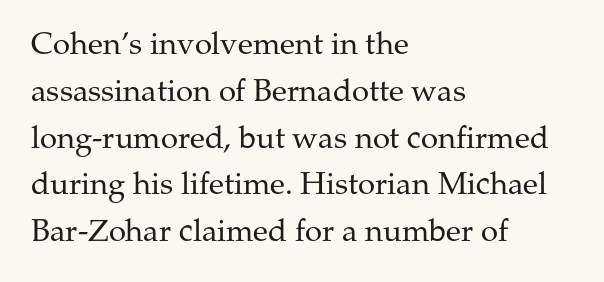
{"serif": "yes", "italic": "no", "bold": "no", "weight": "regular", "width": "normal", "stroke_contrast": "medium", "x_height": "medium", "monospaced": "no", "underline": "no", "align": "left", "line_spacing": "normal", "line_spacing_ratio": 1.51, "letter_spacing": "normal", "letter_spacing_em": 0.0, "glyph_px": 31}
